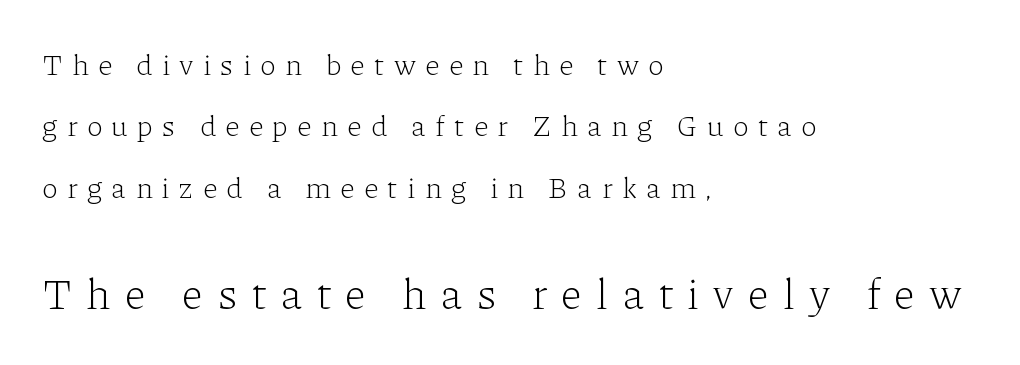
{"serif": "yes", "italic": "no", "bold": "no", "weight": "light", "width": "normal", "stroke_contrast": "low", "x_height": "medium", "monospaced": "no", "underline": "no", "align": "left", "line_spacing": "loose", "line_spacing_ratio": 2.12, "letter_spacing": "wide", "letter_spacing_em": 0.32, "larger_block": "second", "size_ratio": 1.48, "glyph_px": 43}
